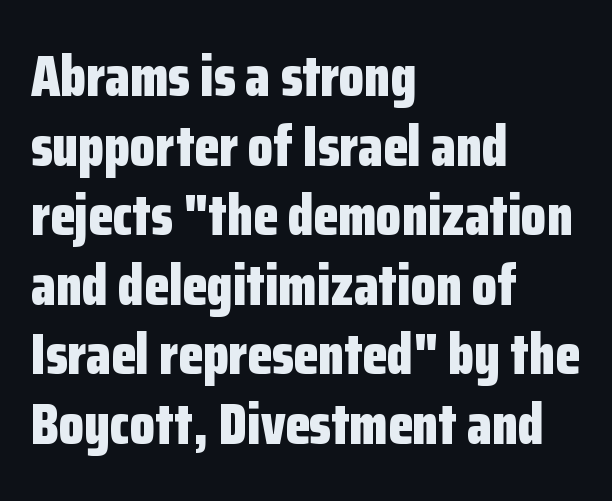
Q: Is the text bold? A: Yes.
Q: Is the text italic (slanted)? A: No, it is upright.
Q: Is the typeface a serif or a sans-serif typeface? A: Sans-serif.
Q: Is the text underlined? A: No.
Q: How is the paragraph aligned? A: Left-aligned.
Q: Is the spacing between letters normal or unusually wide? A: Normal.
Q: Width (condensed, normal, or wide)? A: Condensed.
Q: Stroke contrast? A: Low.
Q: x-height? A: Medium.
Q: Monospaced? A: No.
